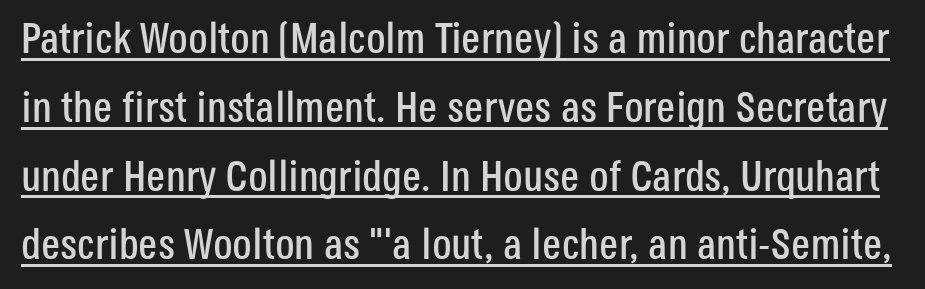
{"serif": "no", "italic": "no", "width": "condensed", "stroke_contrast": "low", "x_height": "large", "monospaced": "no", "underline": "yes", "line_spacing": "normal", "line_spacing_ratio": 1.6, "letter_spacing": "normal", "letter_spacing_em": 0.0, "glyph_px": 43}
